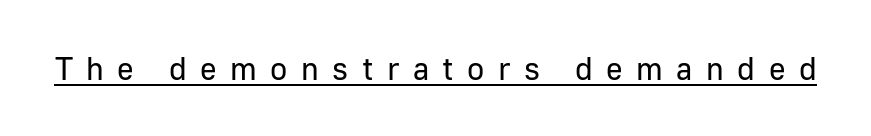
The image shows 32 px regular-weight sans-serif type, upright; set unusually wide letter spacing (+0.42 em), underlined; low stroke contrast and a medium x-height.
